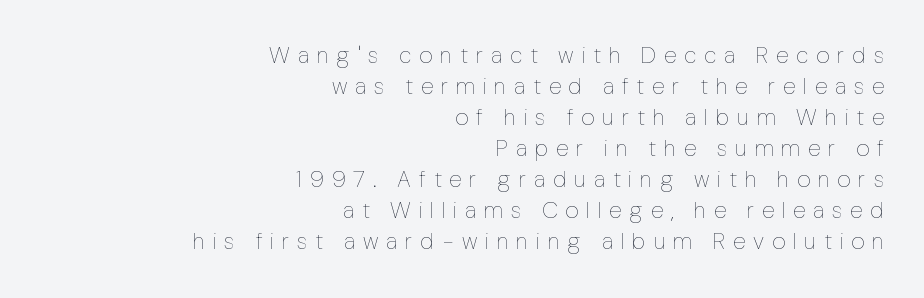
Q: Is the text bold? A: No.
Q: Is the text italic (slanted)? A: No, it is upright.
Q: Is the text underlined? A: No.
Q: How is the paragraph aligned? A: Right-aligned.
Q: Is the spacing between letters normal or unusually wide? A: Unusually wide.
Q: Is the spacing between lines tight, normal or loose? A: Normal.
